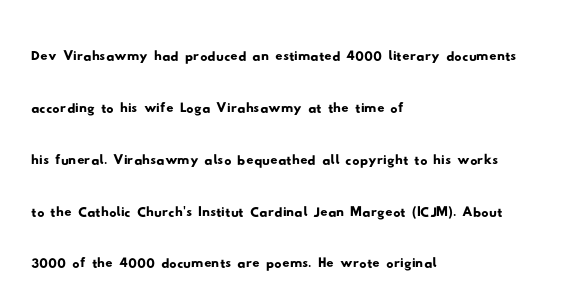
The image shows 36 px wide sans-serif type; set left-aligned, normal line spacing (1.44x), normal letter spacing, not underlined; low stroke contrast and a small x-height.
